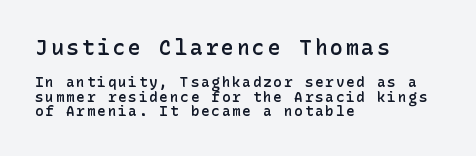
The image shows 21 px text type, upright; set left-aligned, tight line spacing (1.03x), not underlined; the first (top) block is 1.5x larger.
